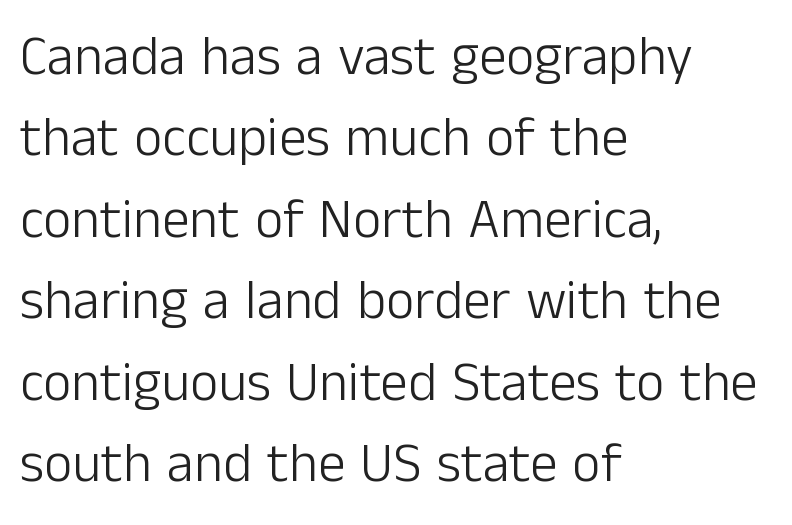
Unlike a traditional serif, this face leaves its strokes unadorned. Line beginnings align vertically; line endings do not. Here the designer chose a conventional face with non-uniform glyph widths. The foot of each line stays bare and open. Vertical stems look standard width or narrower in stroke. Observe the ordinary spacing: letters are neighbours, not strangers.
